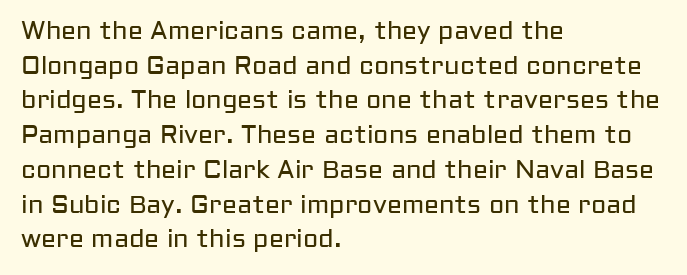
{"italic": "no", "bold": "no", "underline": "no", "align": "left", "line_spacing": "normal", "line_spacing_ratio": 1.39, "letter_spacing": "normal", "letter_spacing_em": 0.0, "glyph_px": 25}
